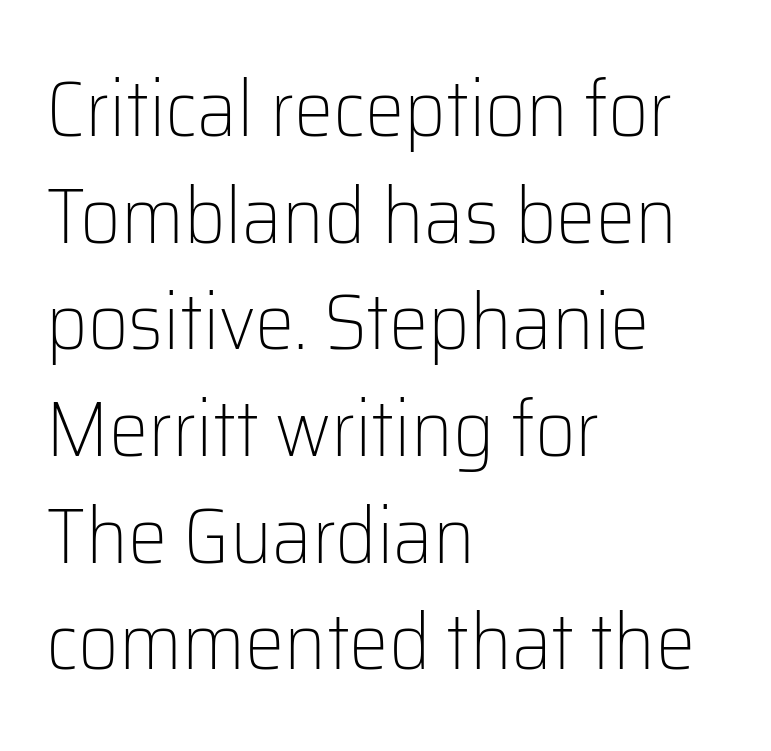
Q: Is the text bold? A: No.
Q: Is the text italic (slanted)? A: No, it is upright.
Q: Is the typeface a serif or a sans-serif typeface? A: Sans-serif.
Q: Is the text underlined? A: No.
Q: How is the paragraph aligned? A: Left-aligned.
Q: Is the spacing between letters normal or unusually wide? A: Normal.
Q: Is the spacing between lines tight, normal or loose? A: Normal.
Q: Width (condensed, normal, or wide)? A: Normal.
Q: Stroke contrast? A: Low.
Q: x-height? A: Medium.
Q: Monospaced? A: No.
